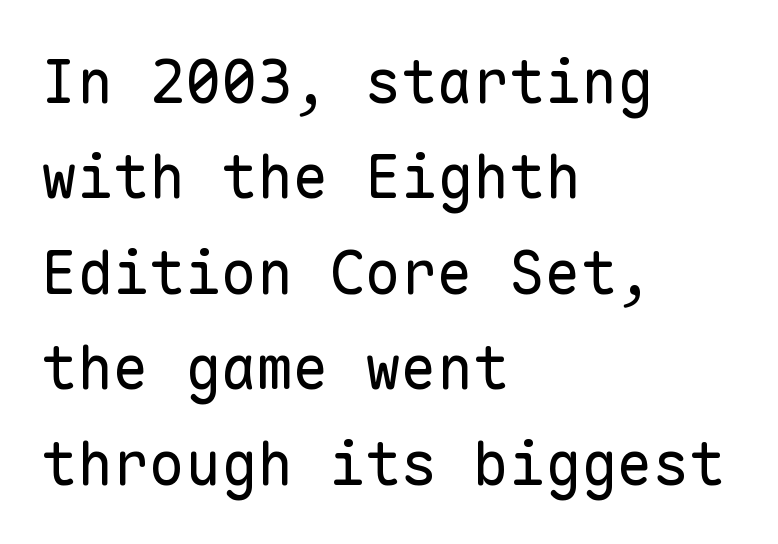
{"serif": "no", "italic": "no", "bold": "no", "weight": "regular", "width": "normal", "stroke_contrast": "low", "x_height": "medium", "monospaced": "yes", "underline": "no", "align": "left", "line_spacing": "normal", "line_spacing_ratio": 1.59, "letter_spacing": "normal", "letter_spacing_em": 0.0, "glyph_px": 60}
